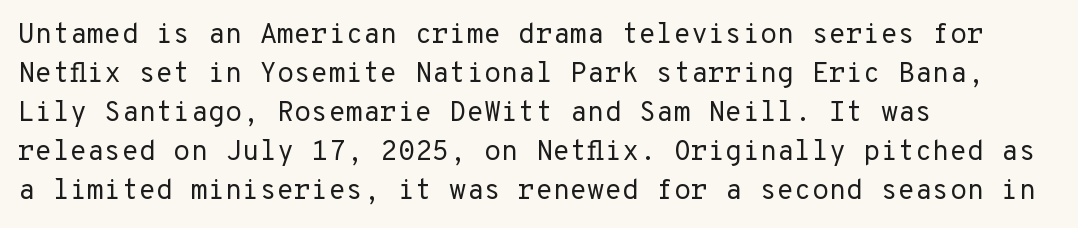
{"serif": "no", "italic": "no", "bold": "no", "weight": "regular", "width": "normal", "stroke_contrast": "low", "x_height": "medium", "monospaced": "yes", "underline": "no", "align": "left", "line_spacing": "normal", "line_spacing_ratio": 1.39, "letter_spacing": "normal", "letter_spacing_em": 0.0, "glyph_px": 28}
